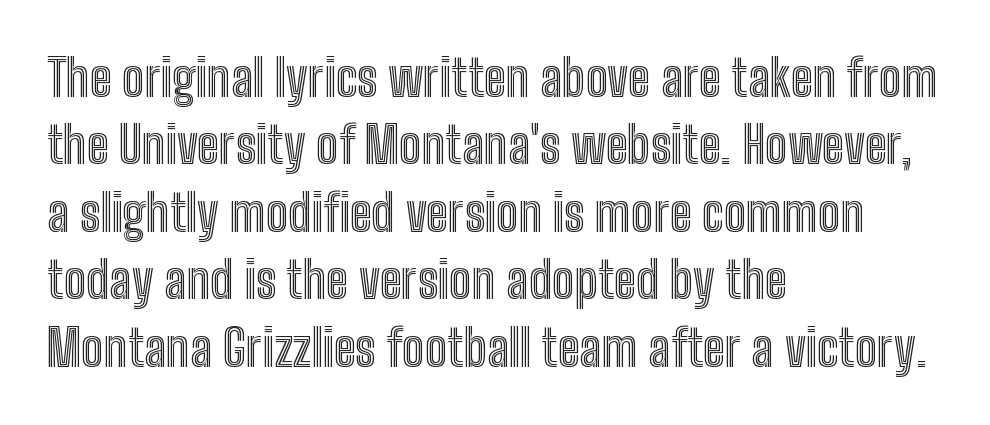
Character widths vary here, with narrow letters taking less room than wide ones. The rendering uses a moderate line-height, typical for paragraphs. Check under the words: just untouched page. The gaps between neighbouring characters are ordinary and unremarkable. Typeset ragged right — the left edge is the straight one. Notice how the stems are strictly vertical — no italics here.
